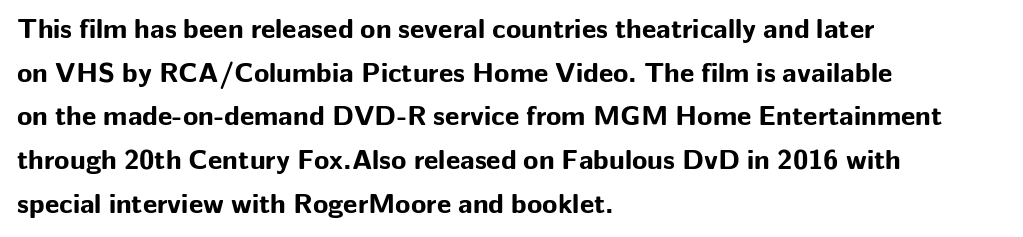
Q: Is the text bold? A: Yes.
Q: Is the text italic (slanted)? A: No, it is upright.
Q: Is the typeface a serif or a sans-serif typeface? A: Sans-serif.
Q: Is the text underlined? A: No.
Q: How is the paragraph aligned? A: Left-aligned.
Q: Is the spacing between letters normal or unusually wide? A: Normal.
Q: Is the spacing between lines tight, normal or loose? A: Normal.
Q: Width (condensed, normal, or wide)? A: Normal.
Q: Stroke contrast? A: Low.
Q: x-height? A: Medium.
Q: Monospaced? A: No.
